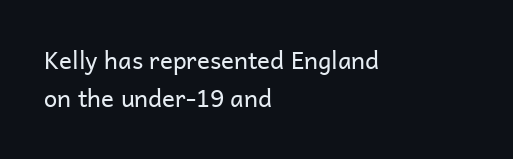
{"italic": "no", "bold": "no", "underline": "no", "align": "left", "line_spacing": "normal", "line_spacing_ratio": 1.6, "letter_spacing": "normal", "letter_spacing_em": 0.0, "glyph_px": 24}
